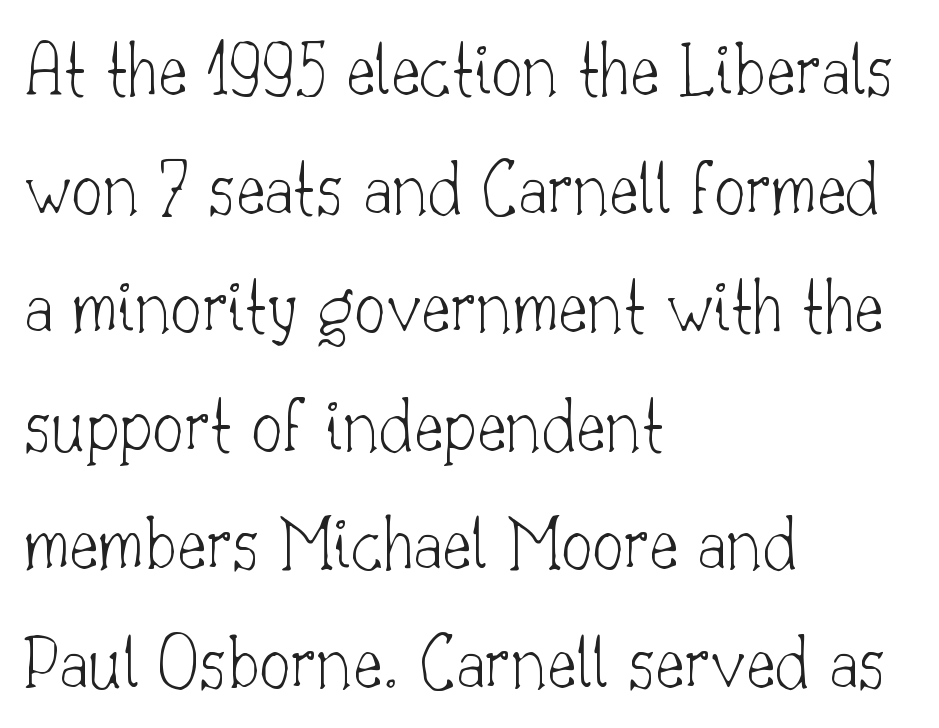
Q: Is the text bold? A: No.
Q: Is the text italic (slanted)? A: No, it is upright.
Q: Is the typeface a serif or a sans-serif typeface? A: Serif.
Q: Is the text underlined? A: No.
Q: How is the paragraph aligned? A: Left-aligned.
Q: Is the spacing between letters normal or unusually wide? A: Normal.
Q: Is the spacing between lines tight, normal or loose? A: Normal.
Q: Width (condensed, normal, or wide)? A: Normal.
Q: Stroke contrast? A: Low.
Q: x-height? A: Small.
Q: Monospaced? A: No.
